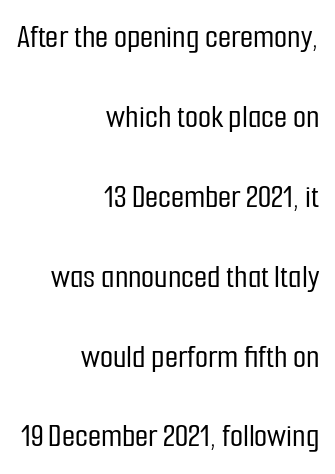
Q: Is the text italic (slanted)? A: No, it is upright.
Q: Is the typeface a serif or a sans-serif typeface? A: Sans-serif.
Q: Is the text underlined? A: No.
Q: How is the paragraph aligned? A: Right-aligned.
Q: Is the spacing between letters normal or unusually wide? A: Normal.
Q: Is the spacing between lines tight, normal or loose? A: Loose.
Q: Width (condensed, normal, or wide)? A: Condensed.
Q: Stroke contrast? A: Low.
Q: x-height? A: Medium.
Q: Monospaced? A: No.
